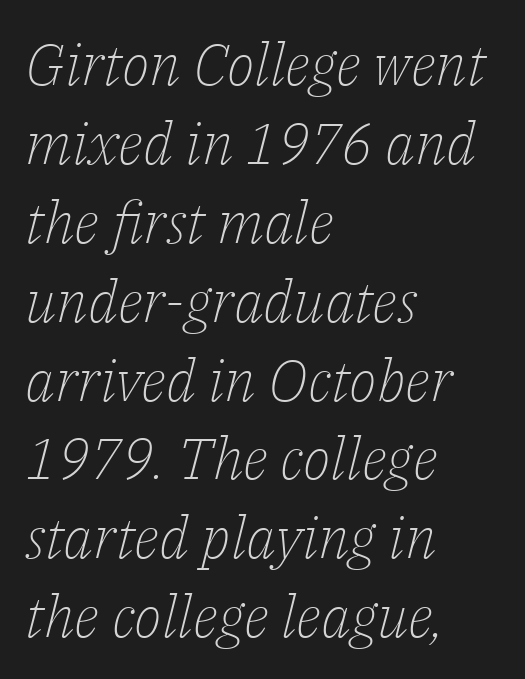
Descenders hang freely into open space. The line texture is even and compact thanks to regular tracking. Notice how the passage keeps a crisp vertical edge on the left only. A typesetter would call this proportional, since set widths differ per character. Bold? No — there's no thickening of the strokes. Are there feet on the stems? There are — it's a serif.
